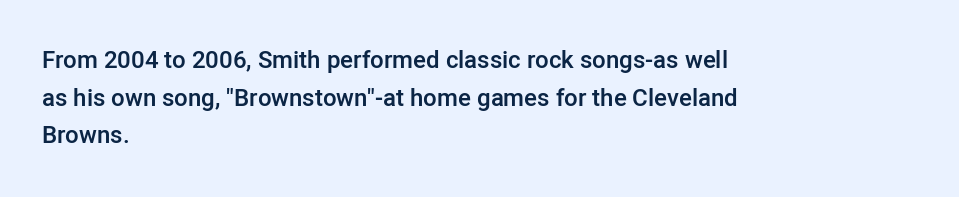
If you drew a ruler down the left edge, every line would touch it. Successive baselines arrive at the customary interval. The passage shown is semibold, sitting just below true bold. Style check: upright.
